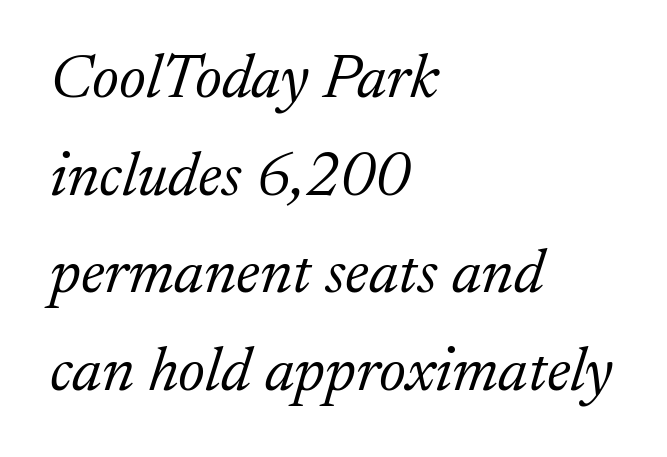
Q: Is the text bold? A: No.
Q: Is the text italic (slanted)? A: Yes, it leans right by about 17 degrees.
Q: Is the typeface a serif or a sans-serif typeface? A: Serif.
Q: Is the text underlined? A: No.
Q: How is the paragraph aligned? A: Left-aligned.
Q: Is the spacing between letters normal or unusually wide? A: Normal.
Q: Is the spacing between lines tight, normal or loose? A: Normal.
Q: Width (condensed, normal, or wide)? A: Normal.
Q: Stroke contrast? A: Low.
Q: x-height? A: Medium.
Q: Monospaced? A: No.
